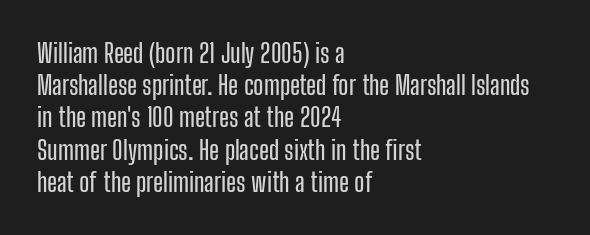
{"italic": "no", "underline": "no", "align": "left", "line_spacing_ratio": 1.24, "letter_spacing": "normal", "letter_spacing_em": 0.0, "glyph_px": 26}
